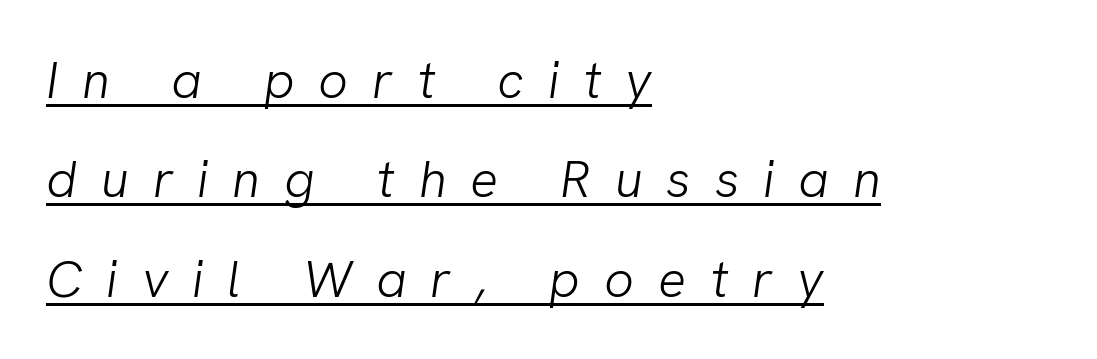
Underline: present. This sample is left-justified, so line endings fall wherever the words run out. You can tell from the bare stems that sans-serif type was used. The passage shown is typed in a proportional face where columns would drift. Leading is clearly above the norm, producing a sparse column. This sample uses expanded letter spacing, leaving extra air between glyphs.
